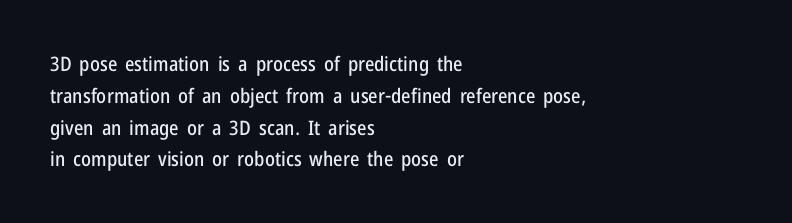
The letterforms sit shoulder to shoulder at normal distance. Ordinary non-slanted type is in use. All the whitespace from short lines collects on the right. The space between consecutive lines is moderate. The area under the type is left untouched.
